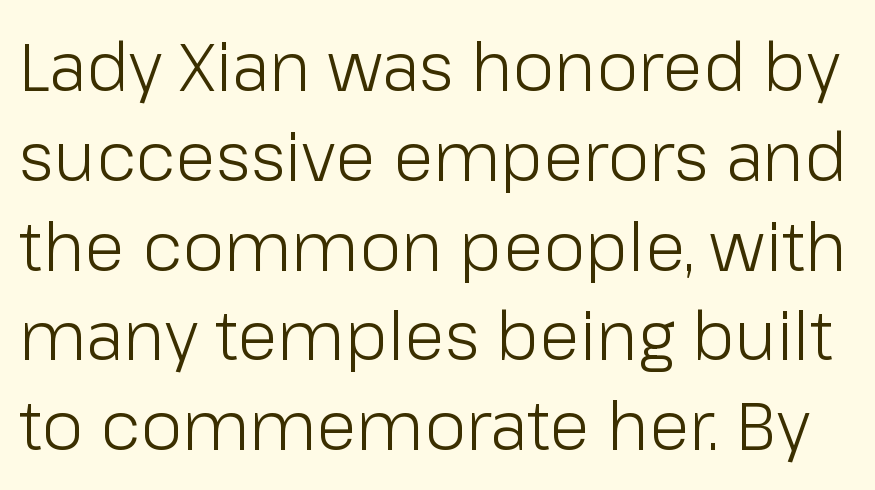
The image shows 67 px light sans-serif type, upright; set normal line spacing (1.34x), normal letter spacing, not underlined; low stroke contrast and a medium x-height.
